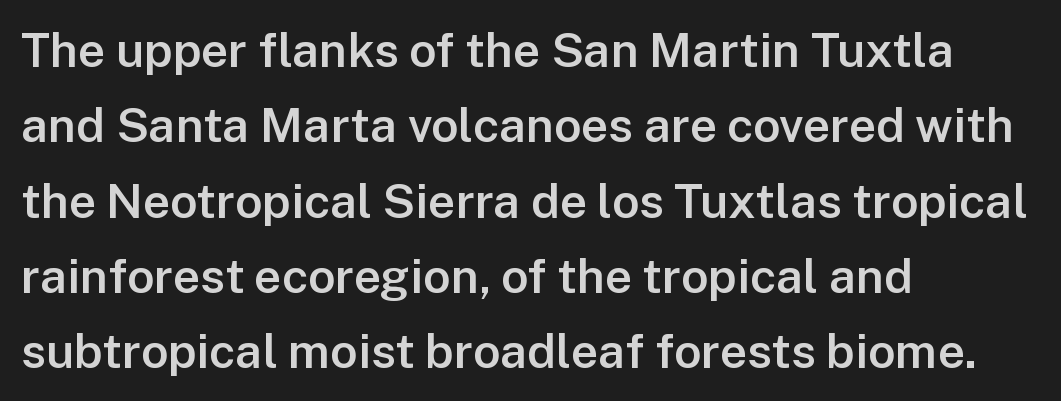
{"serif": "no", "italic": "no", "bold": "semi", "weight": "semibold", "width": "normal", "stroke_contrast": "low", "x_height": "medium", "monospaced": "no", "underline": "no", "align": "left", "line_spacing": "normal", "line_spacing_ratio": 1.57, "letter_spacing": "normal", "letter_spacing_em": 0.0, "glyph_px": 48}
